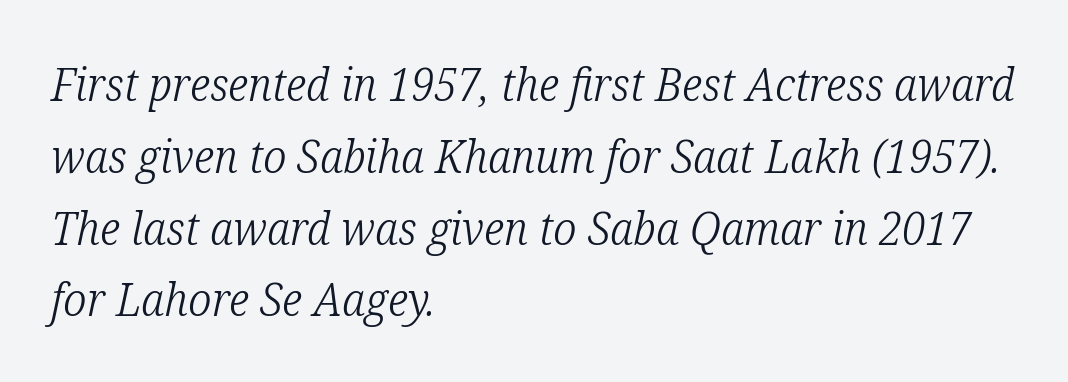
{"serif": "yes", "italic": "yes", "lean": "right", "slant_degrees": 12, "bold": "no", "weight": "light", "width": "condensed", "stroke_contrast": "low", "x_height": "medium", "monospaced": "no", "underline": "no", "align": "left", "line_spacing": "normal", "line_spacing_ratio": 1.56, "letter_spacing": "normal", "letter_spacing_em": 0.0, "glyph_px": 46}
